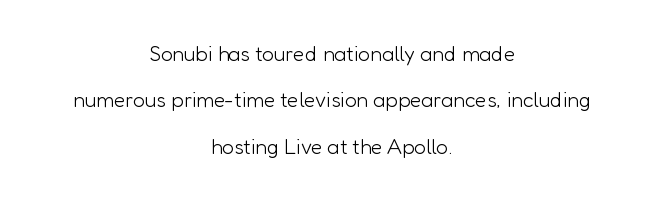
{"italic": "no", "bold": "no", "underline": "no", "align": "center", "line_spacing": "loose", "line_spacing_ratio": 2.21, "letter_spacing": "normal", "letter_spacing_em": 0.0, "glyph_px": 21}
